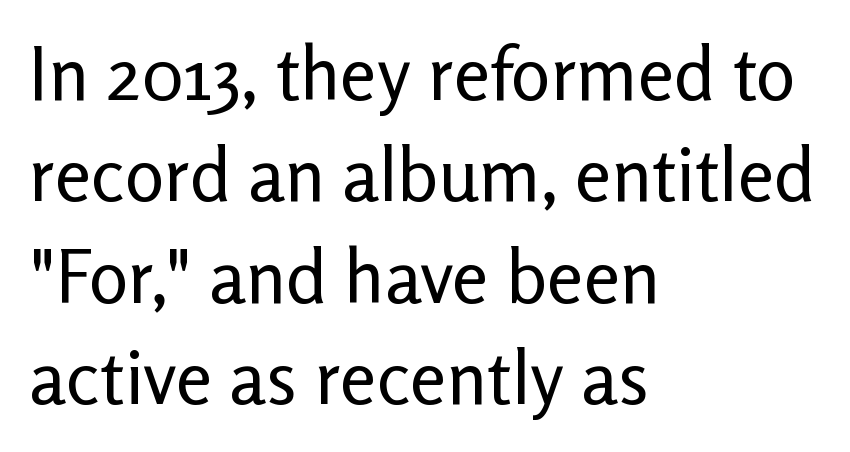
Visually the block forms a straight wall on the left and a jagged coastline on the right. The rendering uses natural spacing where letterforms have individual widths. A typesetter would call this leading conventional body-copy spacing. The foot of each line stays bare and open. Nope, no serifs anywhere on these letters. Students, note that the glyphs here touch the page at normal intervals.
